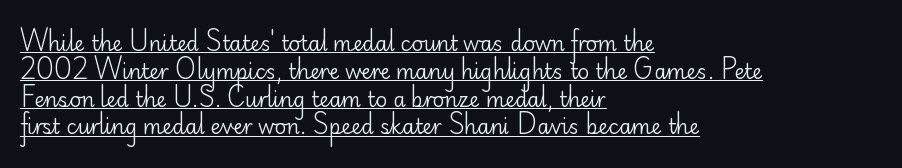
These characters rest on top of a visible drawn line. The strokes carry an ordinary text weight at most. Posture: straight, roman, zero tilt. The vertical gap from one line to the next is medium. A classic flush-left, rag-right setting is used for this passage. The rendering keeps characters at their native spacing.
